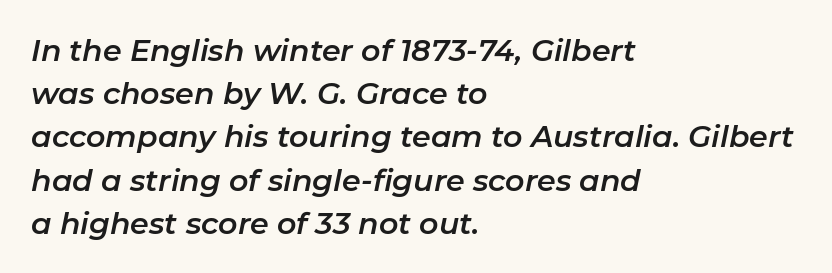
{"italic": "yes", "lean": "right", "slant_degrees": 11, "width": "normal", "stroke_contrast": "low", "x_height": "medium", "monospaced": "no", "underline": "no", "align": "left", "line_spacing": "normal", "line_spacing_ratio": 1.44, "letter_spacing": "normal", "letter_spacing_em": 0.0, "glyph_px": 30}
